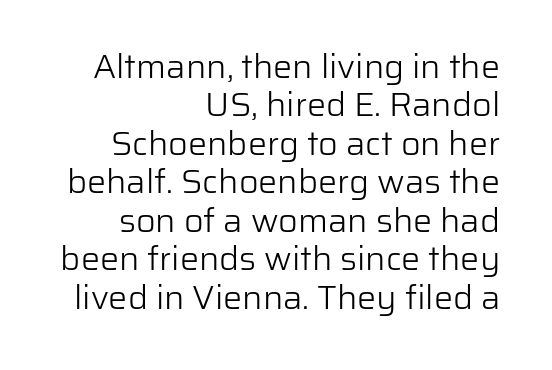
{"serif": "no", "italic": "no", "bold": "no", "weight": "light", "width": "normal", "stroke_contrast": "low", "x_height": "medium", "monospaced": "no", "underline": "no", "align": "right", "line_spacing": "tight", "line_spacing_ratio": 1.13, "letter_spacing": "normal", "letter_spacing_em": 0.0, "glyph_px": 34}
